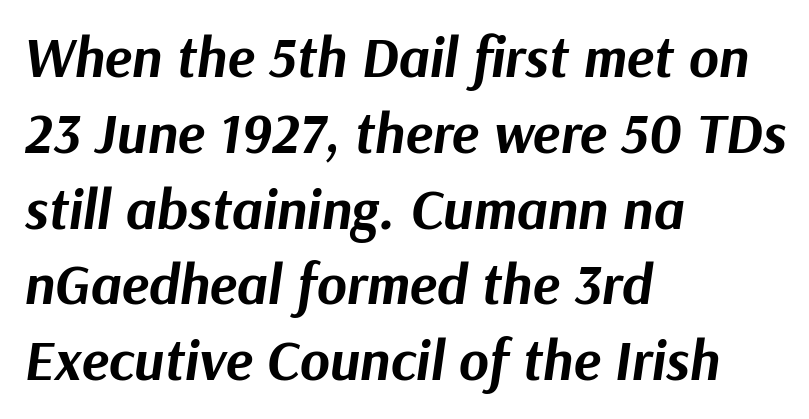
Q: Is the text bold? A: Yes.
Q: Is the text italic (slanted)? A: Yes, it leans right by about 9 degrees.
Q: Is the text underlined? A: No.
Q: How is the paragraph aligned? A: Left-aligned.
Q: Is the spacing between letters normal or unusually wide? A: Normal.
Q: Is the spacing between lines tight, normal or loose? A: Normal.
Q: Width (condensed, normal, or wide)? A: Normal.
Q: Stroke contrast? A: Medium.
Q: x-height? A: Medium.
Q: Monospaced? A: No.
